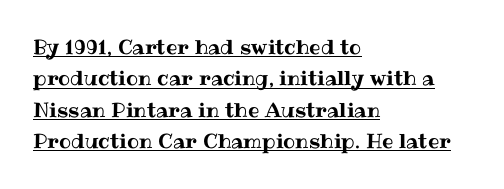
Q: Is the text italic (slanted)? A: No, it is upright.
Q: Is the text underlined? A: Yes.
Q: How is the paragraph aligned? A: Left-aligned.
Q: Is the spacing between letters normal or unusually wide? A: Normal.
Q: Is the spacing between lines tight, normal or loose? A: Normal.
